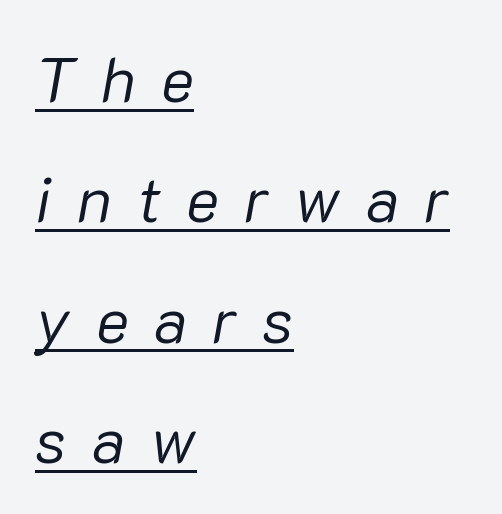
Q: Is the text bold? A: No.
Q: Is the text italic (slanted)? A: Yes, it leans right by about 10 degrees.
Q: Is the text underlined? A: Yes.
Q: How is the paragraph aligned? A: Left-aligned.
Q: Is the spacing between letters normal or unusually wide? A: Unusually wide.
Q: Is the spacing between lines tight, normal or loose? A: Loose.
Q: Width (condensed, normal, or wide)? A: Normal.
Q: Stroke contrast? A: Low.
Q: x-height? A: Medium.
Q: Monospaced? A: No.
